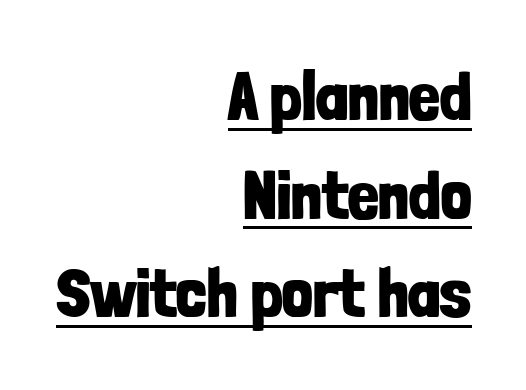
Is there an underline? Yes — a line sits under the letters. A roman cut, with each character standing at attention. The setting favours the right margin, as signatures and pull-quotes sometimes do. No feet cap the strokes, marking this as sans-serif type.
